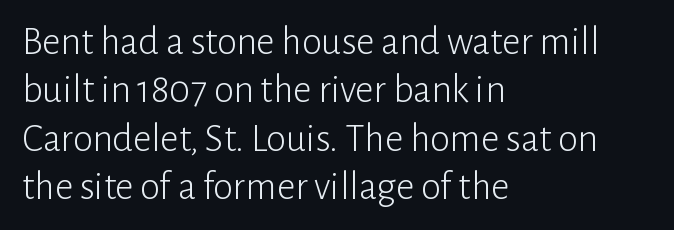
{"serif": "no", "italic": "no", "bold": "no", "weight": "light", "width": "normal", "stroke_contrast": "low", "x_height": "medium", "monospaced": "no", "underline": "no", "align": "left", "line_spacing_ratio": 1.21, "letter_spacing": "normal", "letter_spacing_em": 0.0, "glyph_px": 40}
